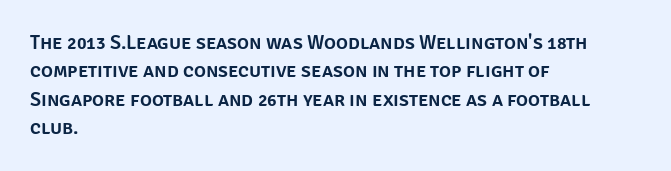
Reading down the block, your eye returns to a fixed left position each line. What stands out about the letter spacing? Nothing — it is the standard amount. The specimen reads as upright at a glance. The designer left line spacing at the default.
